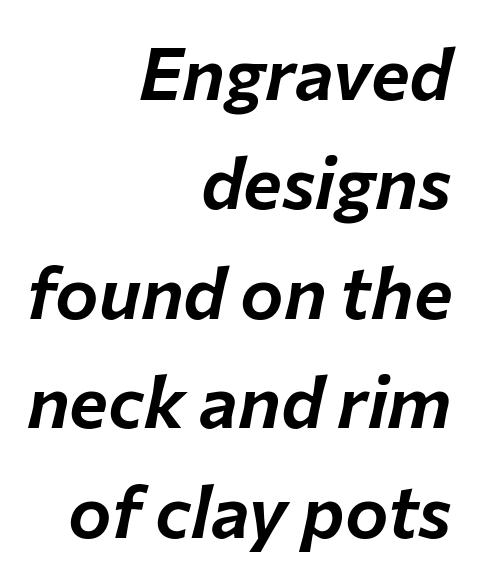
The image shows 73 px text type, italic (leaning right); set right-aligned, normal line spacing (1.5x), normal letter spacing, not underlined; low stroke contrast and a medium x-height.
